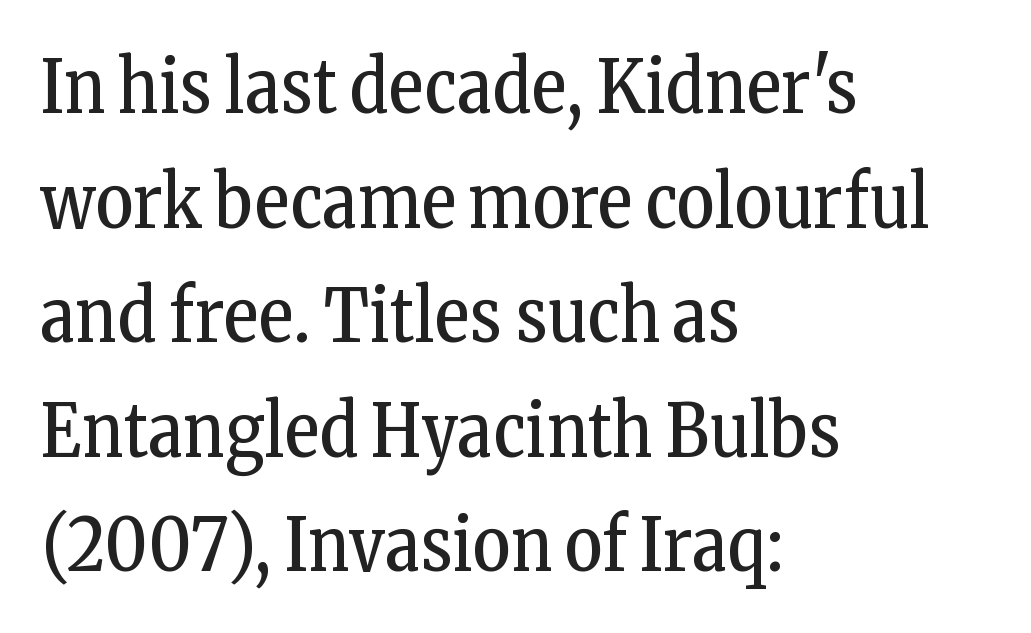
These lines were composed using upright roman letters. These lines are set flush left with a ragged right edge. Is there much room between lines? A standard amount, neither cramped nor airy. Classification — serif. Spacing between characters is what you'd get straight out of the box. Words float on clear page, feet unadorned.
